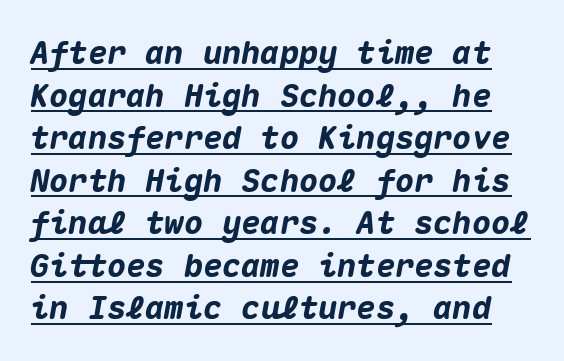
The image shows 32 px heavy type, italic (leaning right), monospaced; set normal line spacing (1.33x), normal letter spacing, underlined; medium stroke contrast and a medium x-height.
